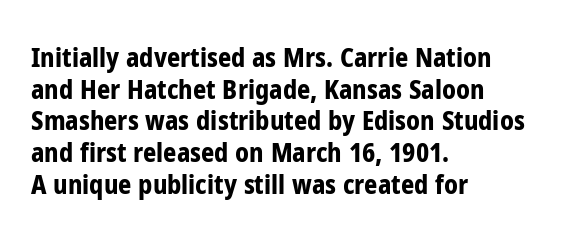
{"italic": "no", "bold": "yes", "underline": "no", "align": "left", "line_spacing_ratio": 1.22, "letter_spacing": "normal", "letter_spacing_em": 0.0, "glyph_px": 26}
